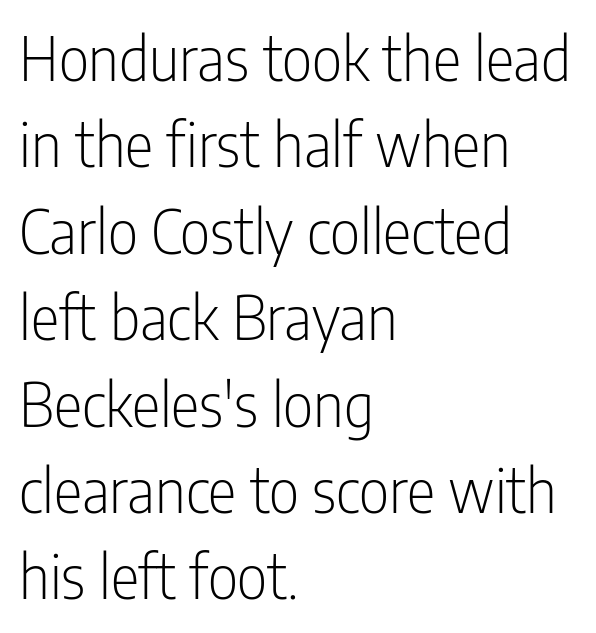
Q: Is the text bold? A: No.
Q: Is the text italic (slanted)? A: No, it is upright.
Q: Is the typeface a serif or a sans-serif typeface? A: Sans-serif.
Q: Is the text underlined? A: No.
Q: How is the paragraph aligned? A: Left-aligned.
Q: Is the spacing between letters normal or unusually wide? A: Normal.
Q: Is the spacing between lines tight, normal or loose? A: Normal.
Q: Width (condensed, normal, or wide)? A: Condensed.
Q: Stroke contrast? A: Low.
Q: x-height? A: Medium.
Q: Monospaced? A: No.
